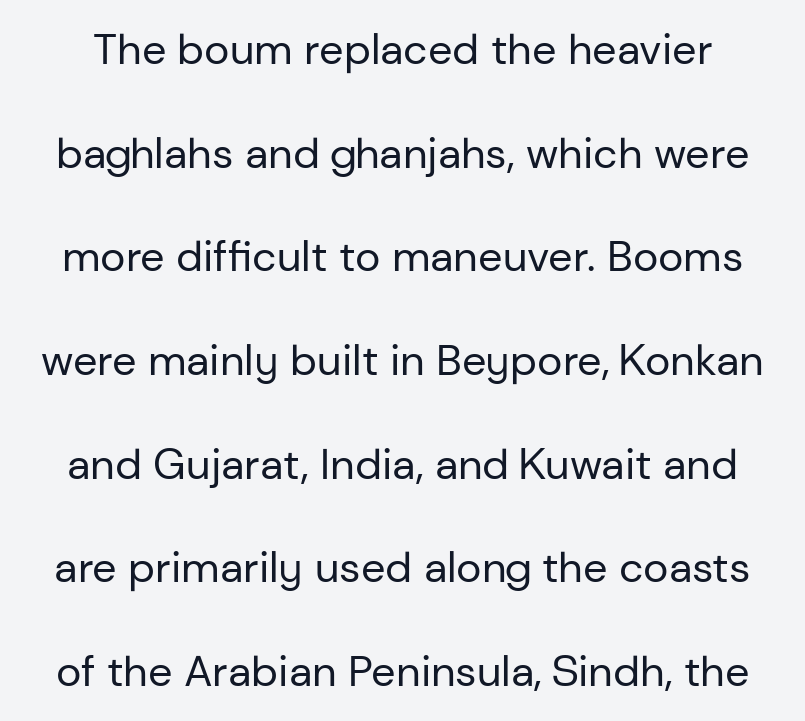
Between one letter and the next there's only the usual sliver of space. Ink coverage per letter is moderate at most. Nobody drew a line under any word here. The designer went with a sans here, leaving each stem footless.
